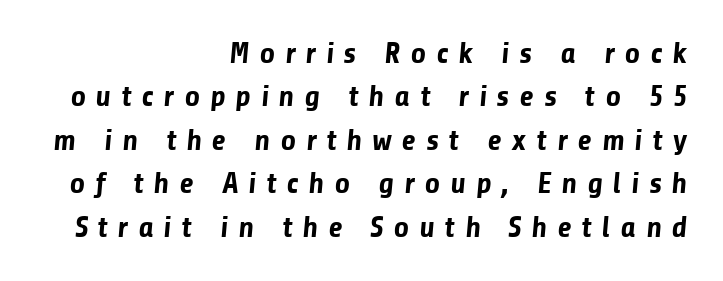
Q: Is the text bold? A: Yes.
Q: Is the typeface a serif or a sans-serif typeface? A: Sans-serif.
Q: Is the text underlined? A: No.
Q: How is the paragraph aligned? A: Right-aligned.
Q: Is the spacing between letters normal or unusually wide? A: Unusually wide.
Q: Is the spacing between lines tight, normal or loose? A: Normal.
Q: Width (condensed, normal, or wide)? A: Normal.
Q: Stroke contrast? A: Low.
Q: x-height? A: Medium.
Q: Monospaced? A: No.
